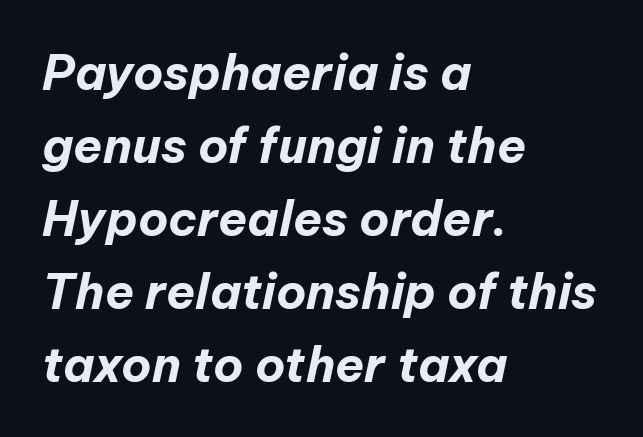
The image shows 48 px bold type, italic (leaning right); set left-aligned, normal line spacing (1.52x), normal letter spacing, not underlined; low stroke contrast and a medium x-height.
